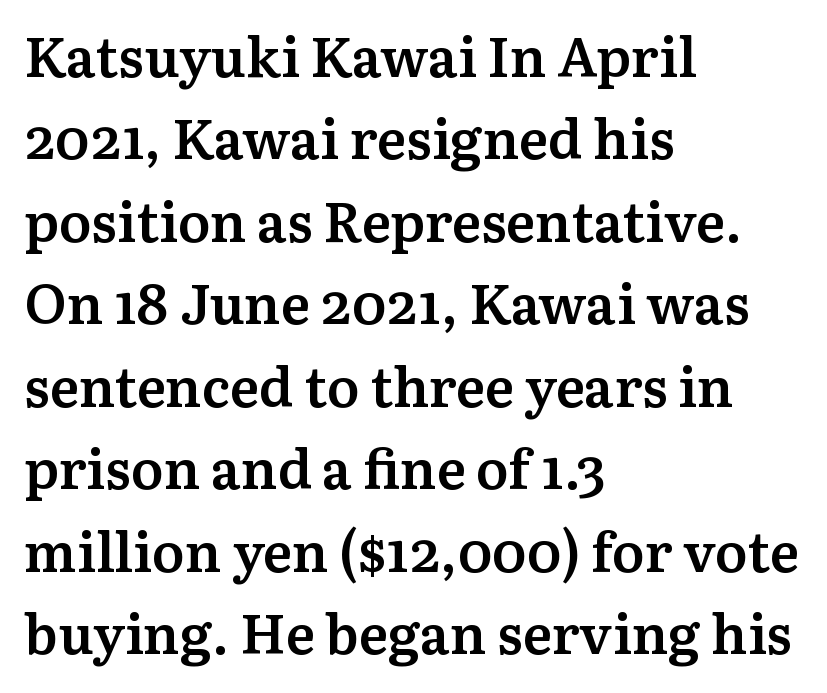
Q: Is the text bold? A: Semi-bold.
Q: Is the text italic (slanted)? A: No, it is upright.
Q: Is the typeface a serif or a sans-serif typeface? A: Serif.
Q: Is the text underlined? A: No.
Q: How is the paragraph aligned? A: Left-aligned.
Q: Is the spacing between letters normal or unusually wide? A: Normal.
Q: Is the spacing between lines tight, normal or loose? A: Normal.
Q: Width (condensed, normal, or wide)? A: Normal.
Q: Stroke contrast? A: Medium.
Q: x-height? A: Medium.
Q: Monospaced? A: No.
